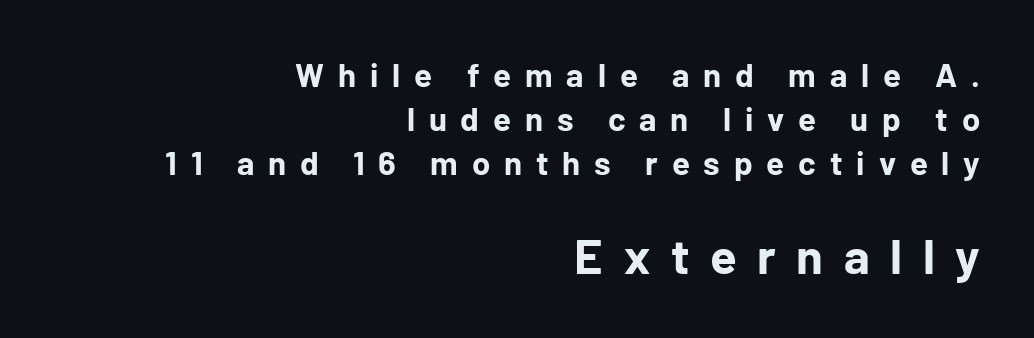
Check under the words: just untouched page. Typesetter's note — lower block bumped up in size, upper block left smaller. The passage shown is typeset with a sans-serif family. Does the leading feel generous? No, just average. This sample has the flowing, uneven cadence of proportional lettering. Does the copy run flush right? Yes — the right margin is perfectly even.
